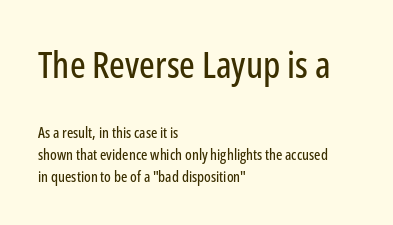
The image shows 37 px condensed sans-serif type, upright; set left-aligned, normal line spacing (1.45x), normal letter spacing, not underlined; the first (top) block is 2.47x larger; low stroke contrast and a medium x-height.
